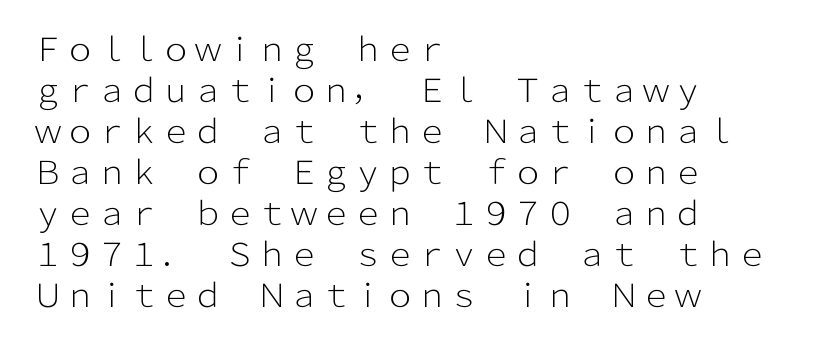
The image shows 32 px light sans-serif type, upright; set left-aligned, normal line spacing (1.28x), normal letter spacing, not underlined; low stroke contrast and a medium x-height.
